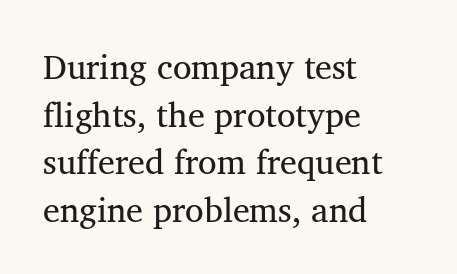
The image shows 34 px regular-weight serif type; set left-aligned, normal line spacing (1.4x), normal letter spacing, not underlined; medium stroke contrast and a medium x-height.
